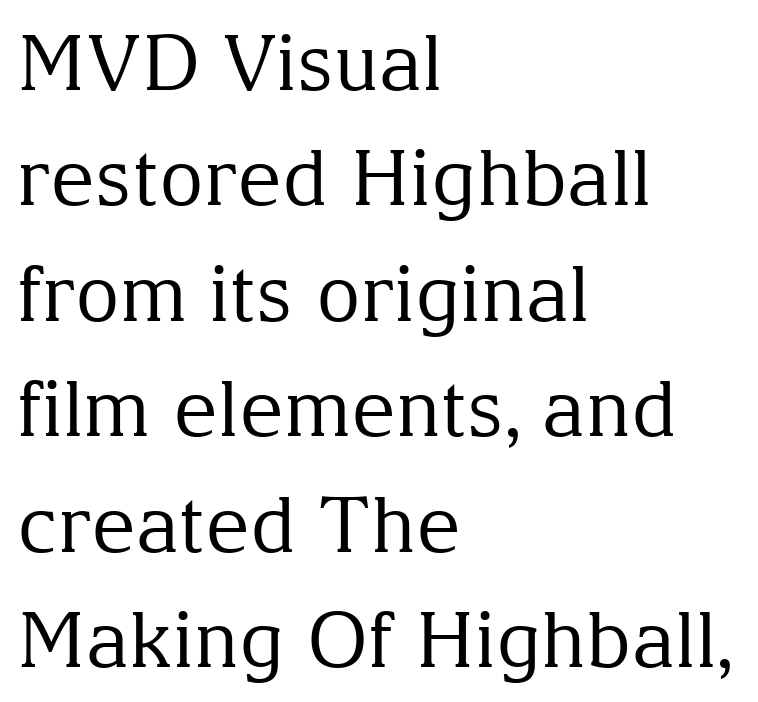
{"serif": "yes", "italic": "no", "bold": "no", "weight": "regular", "width": "normal", "stroke_contrast": "medium", "x_height": "medium", "monospaced": "no", "underline": "no", "align": "left", "line_spacing": "normal", "line_spacing_ratio": 1.5, "letter_spacing": "normal", "letter_spacing_em": 0.0, "glyph_px": 77}
